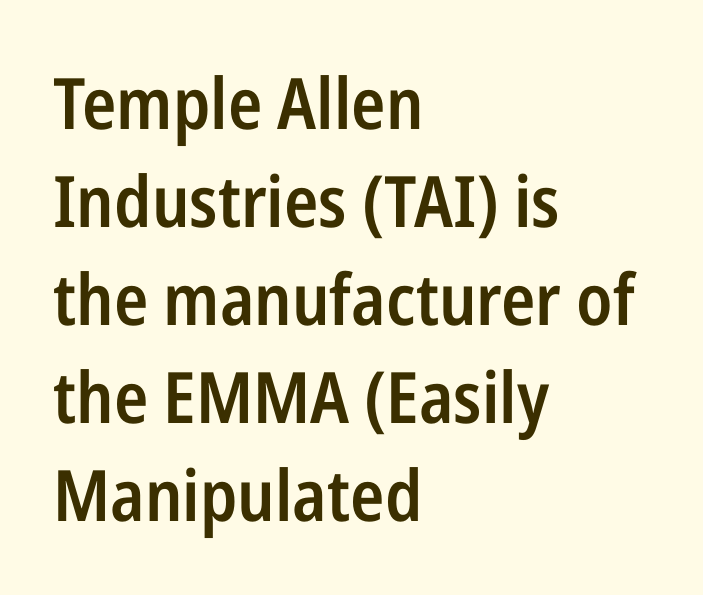
The font is running at a semibold setting, under full bold. The passage shown is typeset with a sans-serif family. Compared with typical body copy, the letter spacing here is the same. Italic: no, the glyphs are upright roman. Check under the words: just untouched page.
